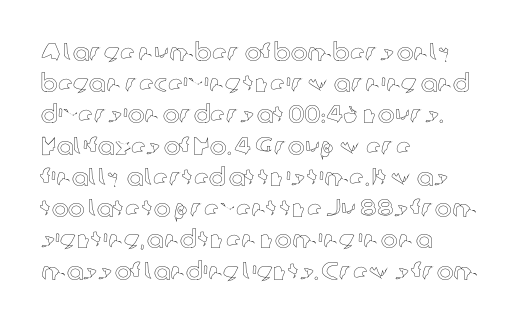
If you drew a line through each stem, it would be perfectly vertical. Leading: standard. The setting favours the left margin, as ordinary paragraphs usually do. Nobody touched the tracking dial on this one. Lines of text with bare space underneath.
